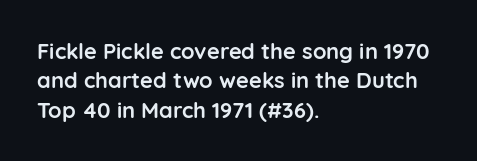
Every character sits straight up, as roman type does. Visually the block forms a straight wall on the left and a jagged coastline on the right. I'd describe the lettering as bold — thick and assertive. Unmarked baselines from the first word to the last.
